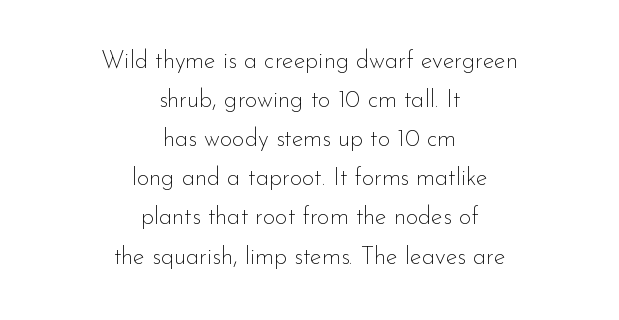
{"italic": "no", "bold": "no", "underline": "no", "align": "center", "line_spacing": "normal", "line_spacing_ratio": 1.63, "letter_spacing": "normal", "letter_spacing_em": 0.0, "glyph_px": 24}
